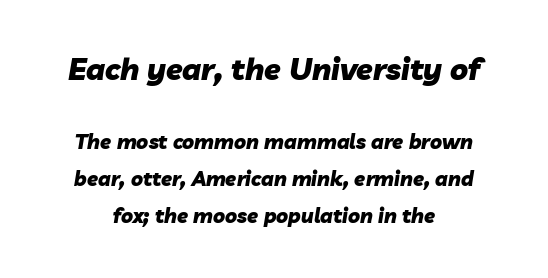
Q: Is the text bold? A: Yes.
Q: Is the text italic (slanted)? A: Yes, it leans right by about 10 degrees.
Q: Is the text underlined? A: No.
Q: Is the spacing between letters normal or unusually wide? A: Normal.
Q: Which block of text is set in a larger size, the first (top) or the second (bottom)? A: The first (top) one.
Q: Width (condensed, normal, or wide)? A: Normal.
Q: Stroke contrast? A: Low.
Q: x-height? A: Medium.
Q: Monospaced? A: No.
